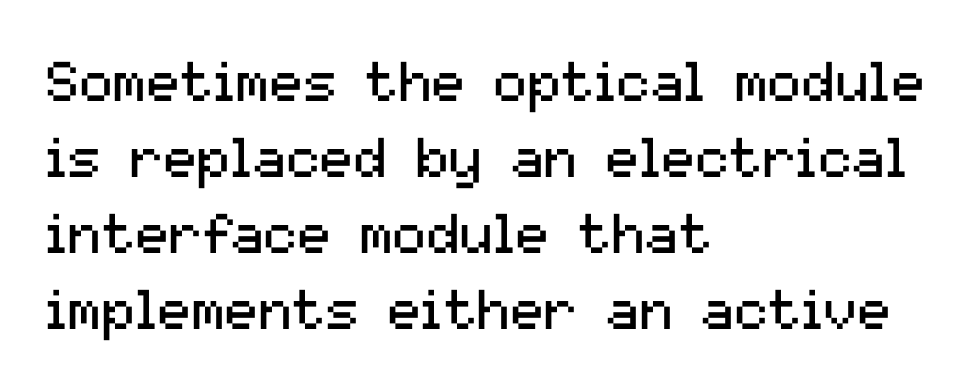
Q: Is the text bold? A: No.
Q: Is the text italic (slanted)? A: No, it is upright.
Q: Is the typeface a serif or a sans-serif typeface? A: Sans-serif.
Q: Is the text underlined? A: No.
Q: How is the paragraph aligned? A: Left-aligned.
Q: Is the spacing between letters normal or unusually wide? A: Normal.
Q: Is the spacing between lines tight, normal or loose? A: Normal.
Q: Width (condensed, normal, or wide)? A: Normal.
Q: Stroke contrast? A: Medium.
Q: x-height? A: Medium.
Q: Monospaced? A: No.
